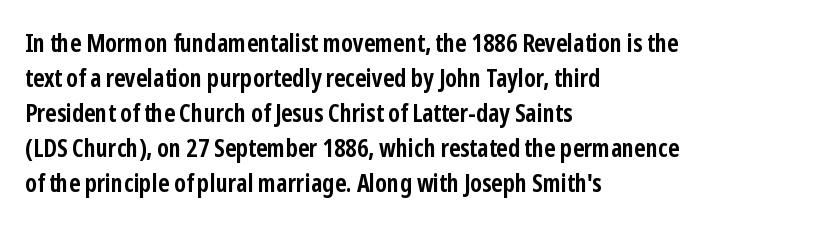
Nope, not italic — everything's standing straight. Regular leading. Teacher's note: observe the even left margin — that is flush-left alignment. The space beneath each line is pristine and unruled. Glyph-to-glyph distance matches everyday printed text.
